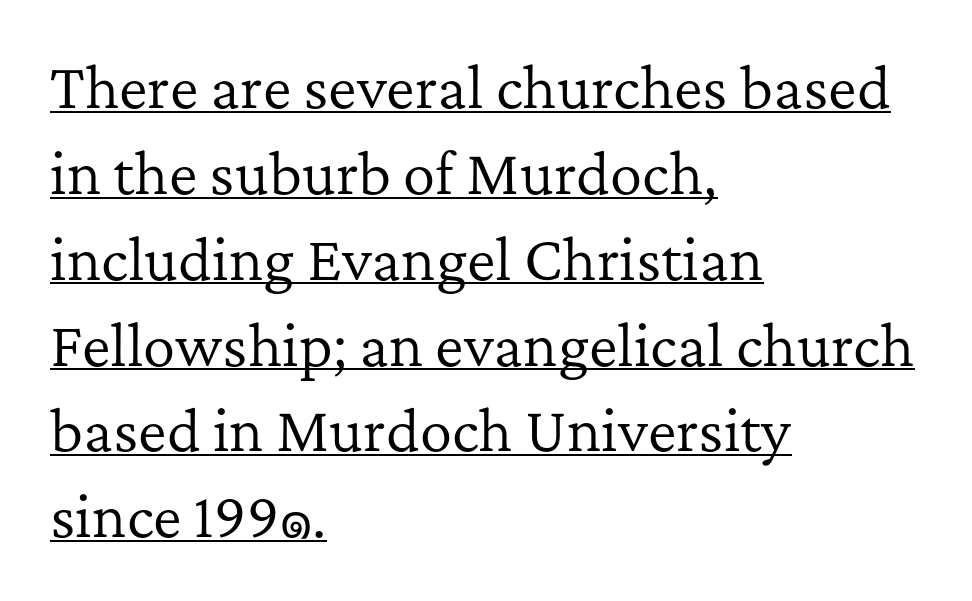
The image shows 54 px regular-weight serif type, upright; set left-aligned, normal line spacing (1.59x), normal letter spacing, underlined; low stroke contrast and a medium x-height.
